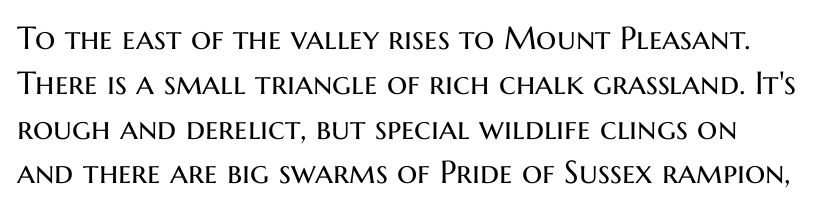
Q: Is the text bold? A: No.
Q: Is the text italic (slanted)? A: No, it is upright.
Q: Is the typeface a serif or a sans-serif typeface? A: Sans-serif.
Q: Is the text underlined? A: No.
Q: Is the spacing between letters normal or unusually wide? A: Normal.
Q: Is the spacing between lines tight, normal or loose? A: Normal.
Q: Width (condensed, normal, or wide)? A: Normal.
Q: Stroke contrast? A: Medium.
Q: x-height? A: Medium.
Q: Monospaced? A: No.
